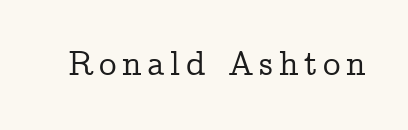
{"serif": "yes", "italic": "no", "width": "normal", "stroke_contrast": "low", "x_height": "medium", "monospaced": "no", "underline": "no", "glyph_px": 35}
